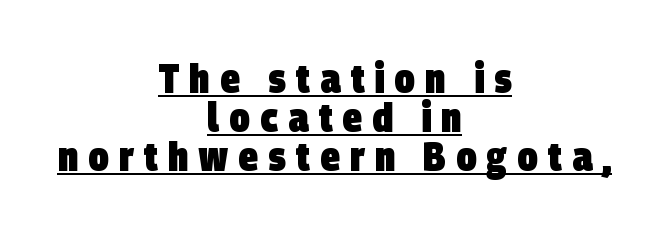
The image shows 40 px heavy, condensed sans-serif type; set centered, tight line spacing (0.97x), unusually wide letter spacing (+0.25 em), underlined; low stroke contrast and a large x-height.
